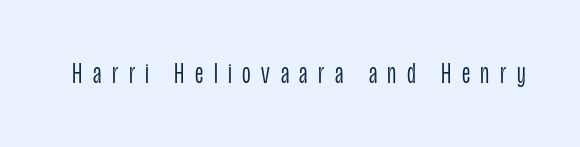
The letters are spread apart with noticeably loose tracking. Note the varied advance widths — an 'i' is clearly narrower than an 'm'. Descenders hang freely into open space. Nothing heavy about these letters — not bold at all. It's the straight-up-and-down kind of type. These lines are composed in type without serifs.
